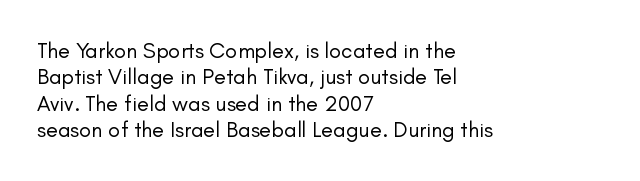
The image shows 22 px text type, upright; set left-aligned, line spacing 1.2x, normal letter spacing, not underlined.
